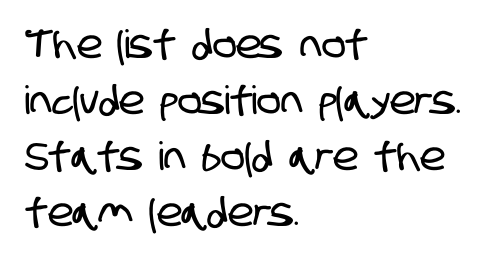
{"serif": "no", "width": "condensed", "stroke_contrast": "low", "x_height": "large", "monospaced": "no", "underline": "no", "align": "left", "line_spacing": "normal", "line_spacing_ratio": 1.44, "letter_spacing": "normal", "letter_spacing_em": 0.0, "glyph_px": 39}
